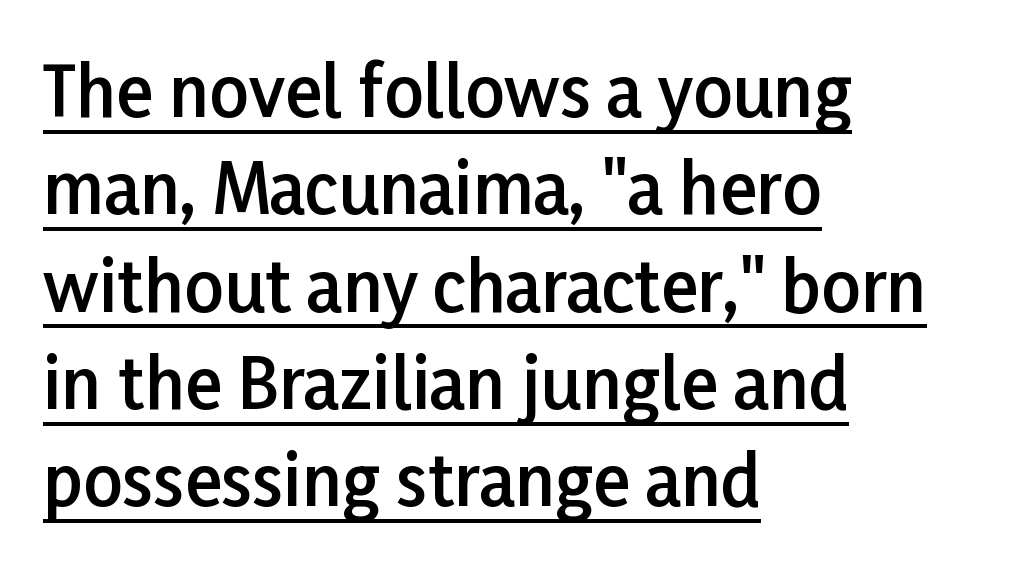
The image shows 69 px semibold sans-serif type, upright; set left-aligned, normal line spacing (1.41x), normal letter spacing, underlined; low stroke contrast and a medium x-height.
